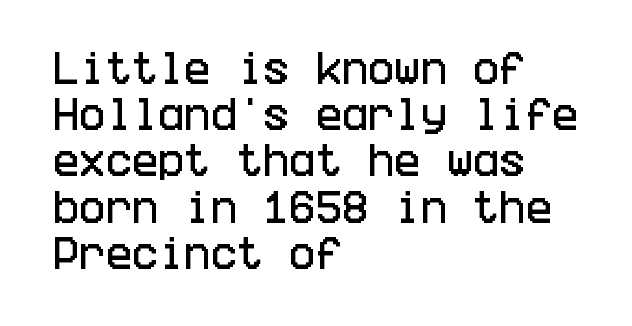
{"serif": "no", "italic": "no", "width": "condensed", "stroke_contrast": "low", "x_height": "large", "underline": "no", "align": "left", "line_spacing": "normal", "line_spacing_ratio": 1.32, "letter_spacing": "normal", "letter_spacing_em": 0.0, "glyph_px": 35}
